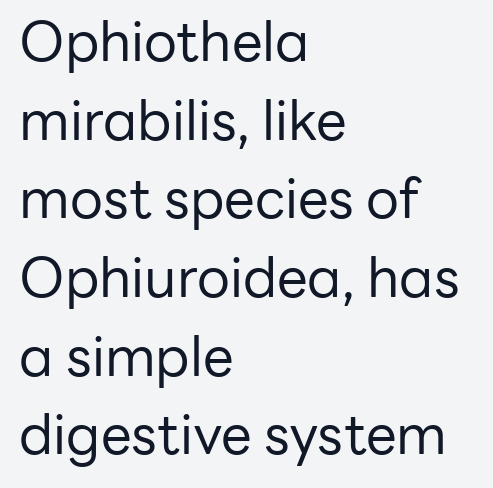
The image shows 55 px regular-weight sans-serif type, upright; set left-aligned, normal line spacing (1.43x), normal letter spacing, not underlined; low stroke contrast and a medium x-height.
